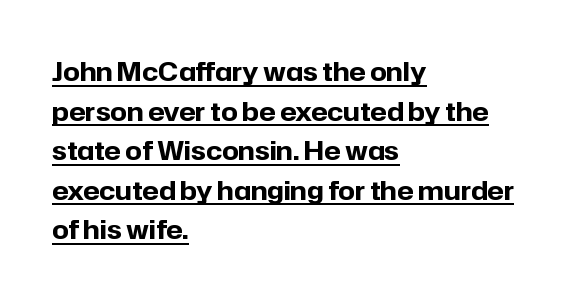
{"italic": "no", "bold": "yes", "underline": "yes", "align": "left", "line_spacing": "normal", "line_spacing_ratio": 1.52, "letter_spacing": "normal", "letter_spacing_em": 0.0, "glyph_px": 26}
